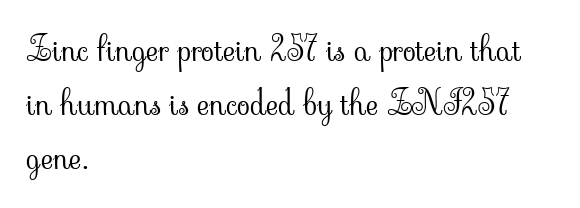
If you drew a ruler down the left edge, every line would touch it. The specimen reads as upright at a glance. Is the letter spacing exaggerated? No — it looks like the ordinary default. The face used here is proportionally spaced, like ordinary book or web type.
